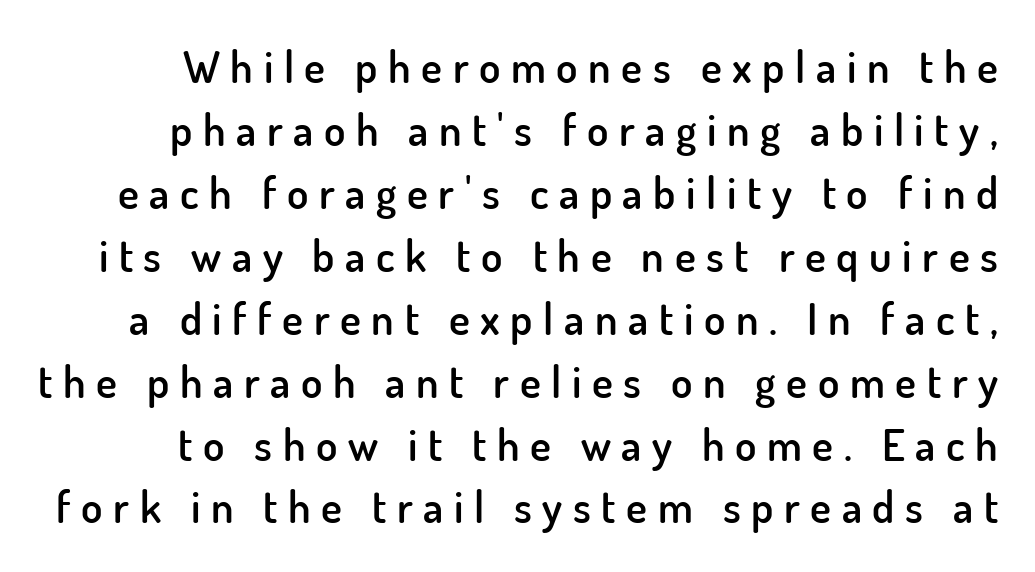
Q: Is the text bold? A: Semi-bold.
Q: Is the text italic (slanted)? A: No, it is upright.
Q: Is the typeface a serif or a sans-serif typeface? A: Sans-serif.
Q: Is the text underlined? A: No.
Q: Is the spacing between letters normal or unusually wide? A: Unusually wide.
Q: Is the spacing between lines tight, normal or loose? A: Normal.
Q: Width (condensed, normal, or wide)? A: Normal.
Q: Stroke contrast? A: Low.
Q: x-height? A: Small.
Q: Monospaced? A: No.
